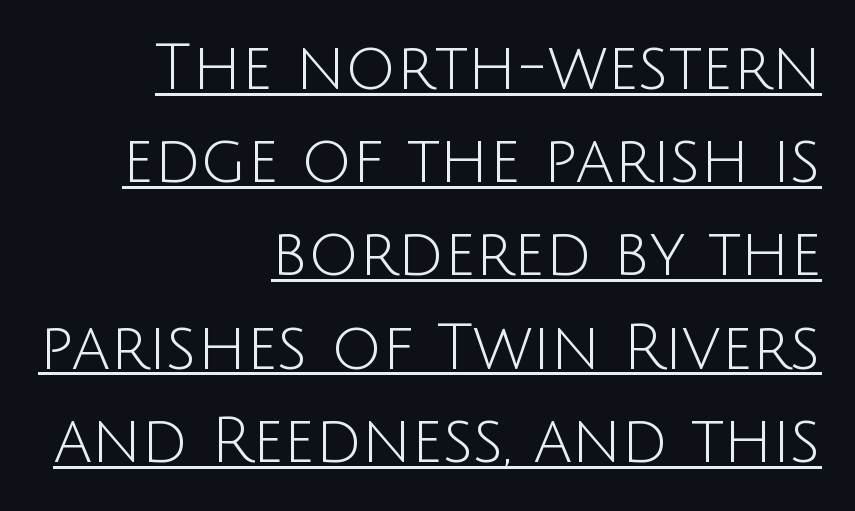
Q: Is the text bold? A: No.
Q: Is the text italic (slanted)? A: No, it is upright.
Q: Is the typeface a serif or a sans-serif typeface? A: Sans-serif.
Q: Is the text underlined? A: Yes.
Q: How is the paragraph aligned? A: Right-aligned.
Q: Is the spacing between letters normal or unusually wide? A: Normal.
Q: Is the spacing between lines tight, normal or loose? A: Normal.
Q: Width (condensed, normal, or wide)? A: Normal.
Q: Stroke contrast? A: Low.
Q: x-height? A: Large.
Q: Monospaced? A: No.
